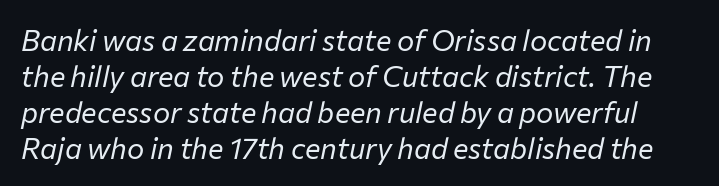
Decoration check: the copy has no underline. The face used here has a pronounced slope to its letters. Counters stay open thanks to moderate or lighter strokes. A typesetter would call this proportional, since set widths differ per character. Here the glyphs are tracked normally, forming tight word shapes.
